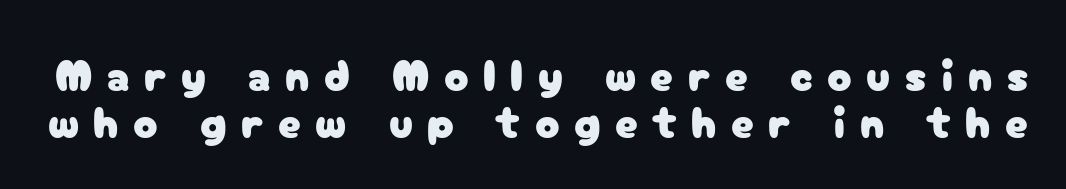
The image shows 45 px sans-serif type, upright; set tight line spacing (1.04x), unusually wide letter spacing (+0.32 em), not underlined; low stroke contrast and a medium x-height.
